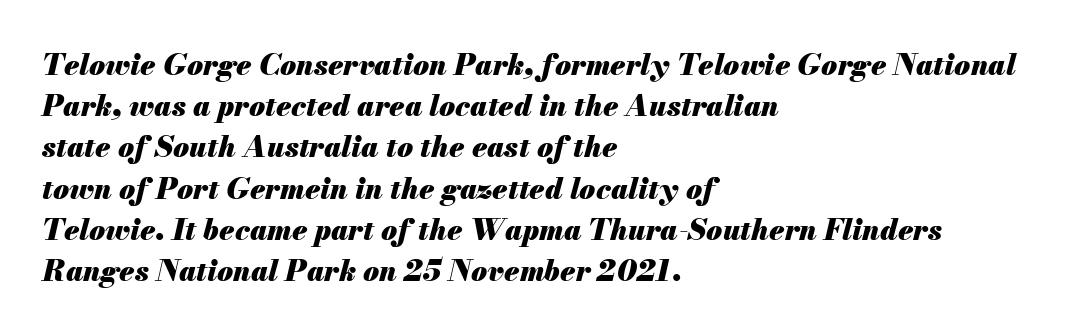
The image shows 29 px heavy type, italic (leaning right); set left-aligned, normal line spacing (1.42x), normal letter spacing, not underlined; medium stroke contrast and a small x-height.
